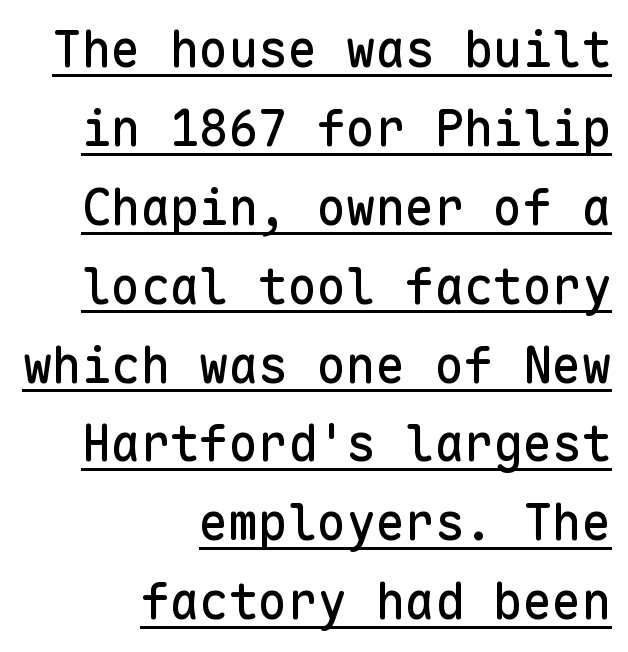
The lines are quadded right. The font's upright variant was chosen for this text. Regarding serifs, this sample does without them. Regarding leading, the lines here are spaced in the standard way. Monospaced: the letters line up in strict vertical columns. Tracking value appears to be zero — textbook default spacing.
